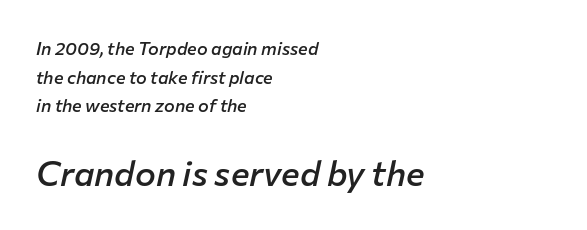
{"italic": "yes", "lean": "right", "slant_degrees": 12, "bold": "semi", "weight": "semibold", "width": "normal", "stroke_contrast": "low", "x_height": "medium", "monospaced": "no", "underline": "no", "align": "left", "line_spacing": "normal", "line_spacing_ratio": 1.59, "letter_spacing": "normal", "letter_spacing_em": 0.0, "larger_block": "second", "size_ratio": 1.94, "glyph_px": 35}
